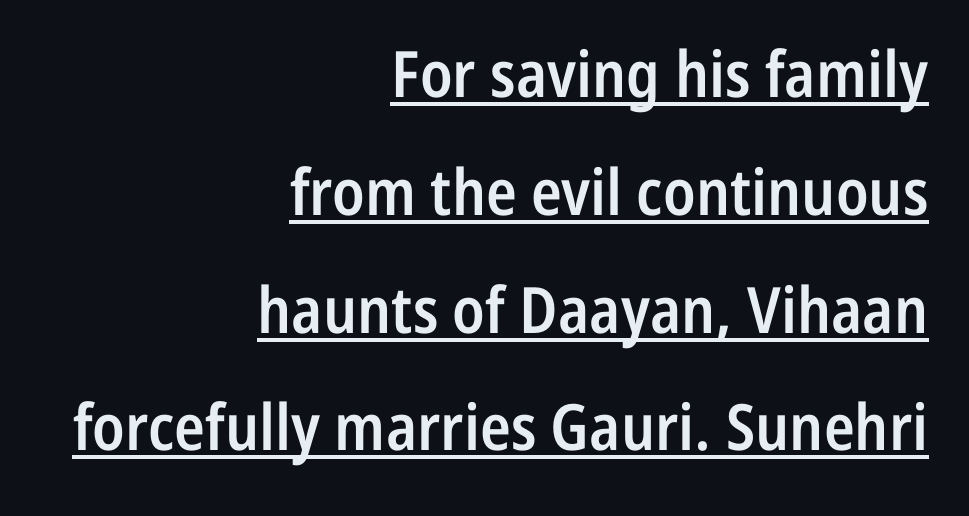
Q: Is the text bold? A: Semi-bold.
Q: Is the text italic (slanted)? A: No, it is upright.
Q: Is the typeface a serif or a sans-serif typeface? A: Sans-serif.
Q: Is the text underlined? A: Yes.
Q: How is the paragraph aligned? A: Right-aligned.
Q: Is the spacing between letters normal or unusually wide? A: Normal.
Q: Width (condensed, normal, or wide)? A: Condensed.
Q: Stroke contrast? A: Low.
Q: x-height? A: Medium.
Q: Monospaced? A: No.
